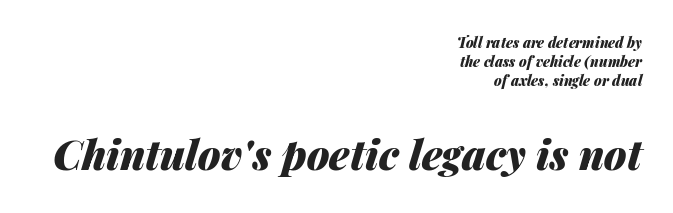
The image shows 41 px heavy type, italic (leaning right); set right-aligned, normal line spacing (1.35x), normal letter spacing, not underlined; the second (bottom) block is 2.93x larger; medium stroke contrast and a medium x-height.
